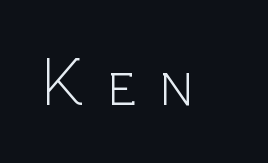
{"serif": "no", "italic": "no", "bold": "no", "weight": "light", "width": "normal", "x_height": "medium", "monospaced": "no", "underline": "no", "letter_spacing": "wide", "letter_spacing_em": 0.32, "glyph_px": 70}
